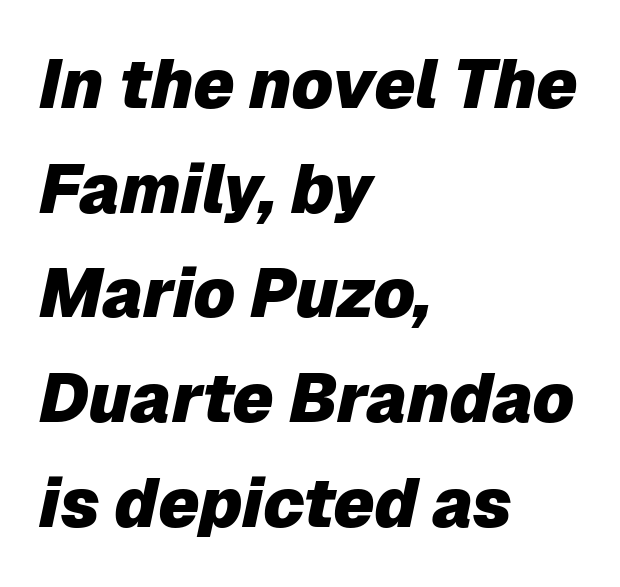
The image shows 68 px heavy type, italic (leaning right); set left-aligned, normal line spacing (1.54x), normal letter spacing, not underlined; low stroke contrast and a medium x-height.
